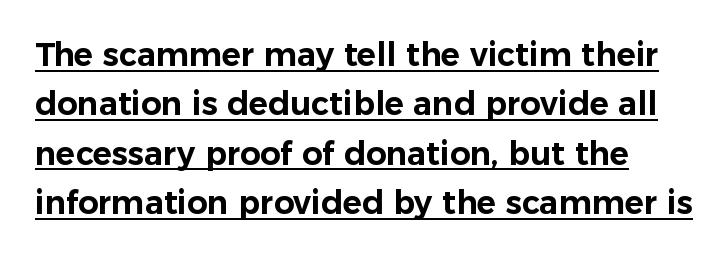
Q: Is the text italic (slanted)? A: No, it is upright.
Q: Is the typeface a serif or a sans-serif typeface? A: Sans-serif.
Q: Is the text underlined? A: Yes.
Q: Is the spacing between letters normal or unusually wide? A: Normal.
Q: Is the spacing between lines tight, normal or loose? A: Normal.
Q: Width (condensed, normal, or wide)? A: Normal.
Q: Stroke contrast? A: Low.
Q: x-height? A: Medium.
Q: Monospaced? A: No.
